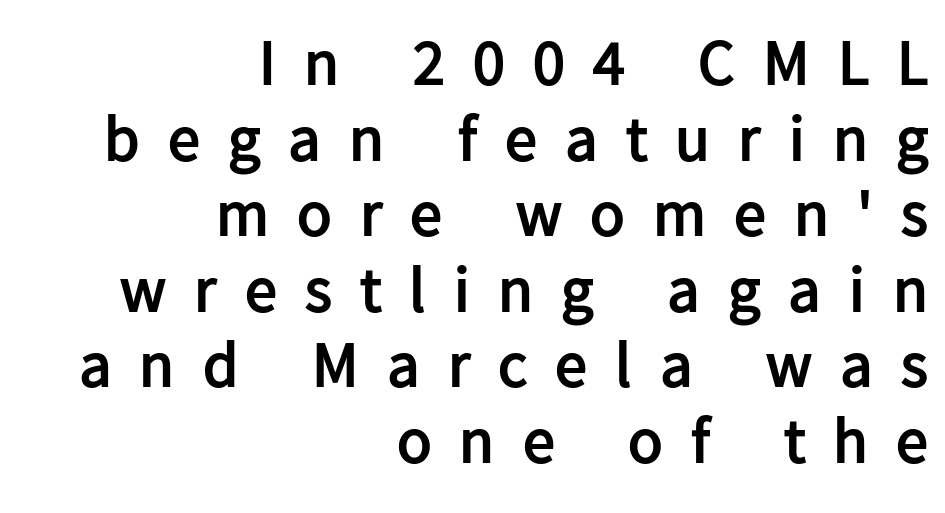
The image shows 64 px semibold sans-serif type, upright; set right-aligned, line spacing 1.18x, unusually wide letter spacing (+0.44 em), not underlined; low stroke contrast and a medium x-height.
